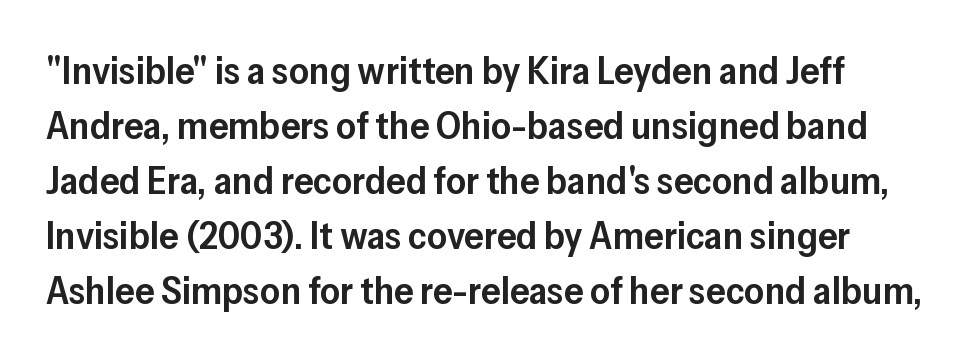
The horizontal fit of the characters is conventional and even. The words here are not underlined. Italic: no, the glyphs are upright roman. The rendering uses natural spacing where letterforms have individual widths. One glance says typical: line gaps are just what's usual.
